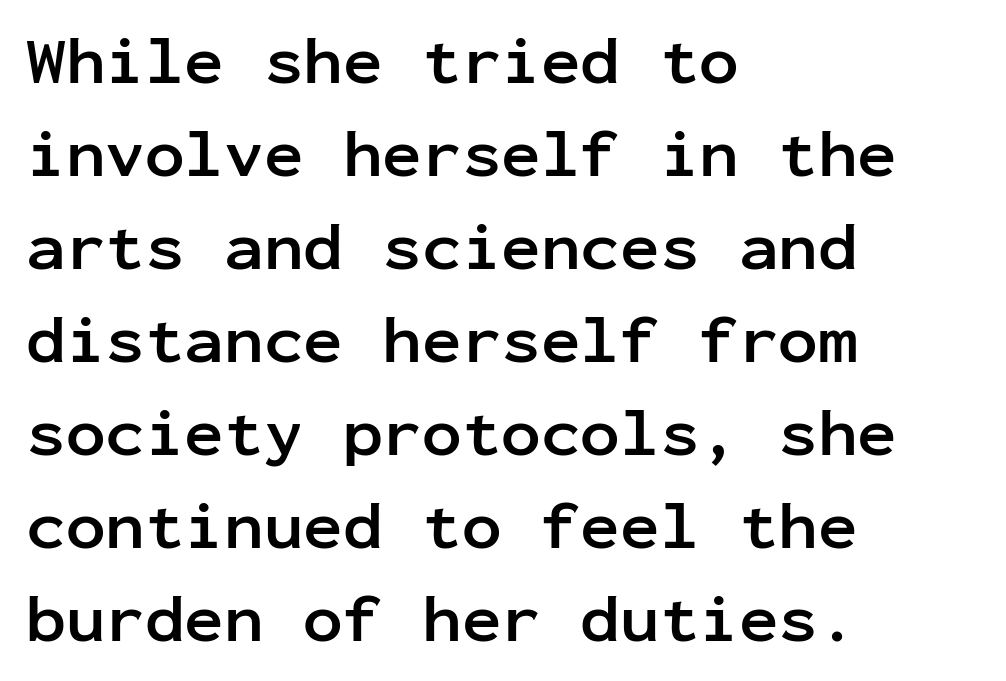
{"serif": "no", "italic": "no", "bold": "yes", "weight": "semibold", "width": "normal", "stroke_contrast": "low", "x_height": "medium", "monospaced": "yes", "underline": "no", "align": "left", "line_spacing": "normal", "line_spacing_ratio": 1.41, "letter_spacing": "normal", "letter_spacing_em": 0.0, "glyph_px": 66}
